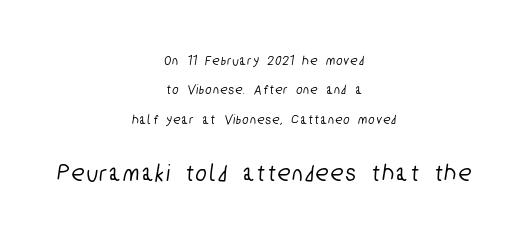
The image shows 25 px text type; set centered, loose line spacing (2.09x), not underlined; the second (bottom) block is 1.79x larger.
